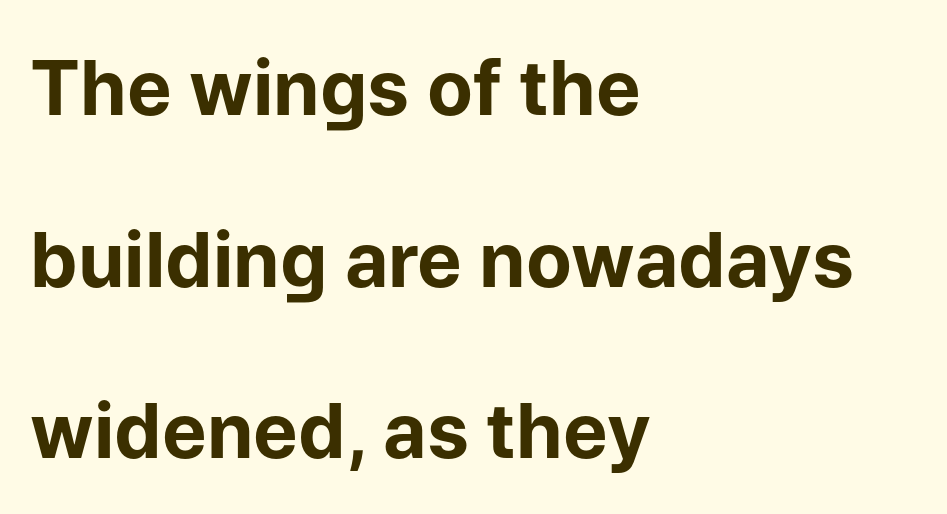
Any mark beneath the type? The region is blank. Proportional: the letters do not fall into vertical columns. The leading is generous, giving the passage an open texture. This sample uses plain, unmodified letter spacing. Each line starts at the same left margin while the right side varies. A dark, heavy texture on the line: the type is bold.
